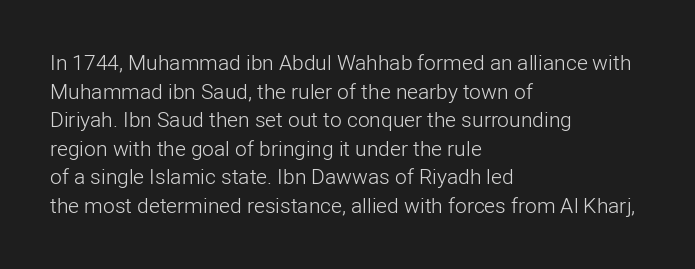
{"italic": "no", "bold": "no", "underline": "no", "align": "left", "line_spacing": "normal", "line_spacing_ratio": 1.36, "letter_spacing": "normal", "letter_spacing_em": 0.0, "glyph_px": 21}
